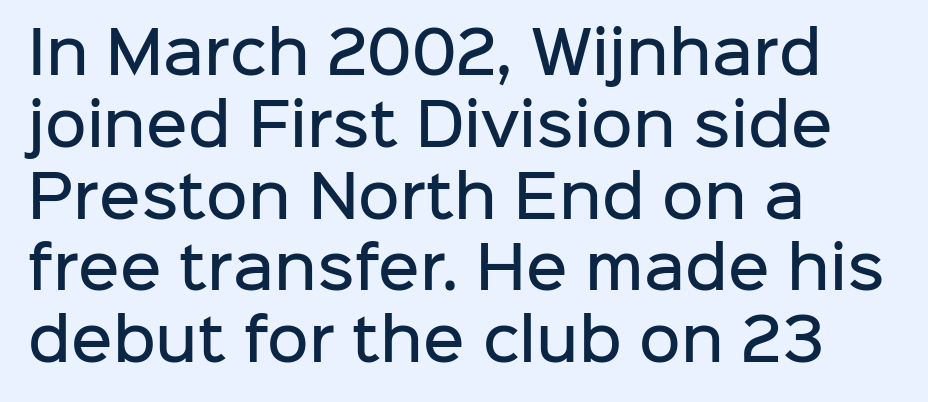
Horizontal bands of white between lines are of average thickness. The passage shown is not underscored anywhere. These lines are set flush left with a ragged right edge. The passage shown is typeset with a sans-serif family. The rendering keeps characters at their native spacing. The sample has been set in demibold, a notch under bold.
